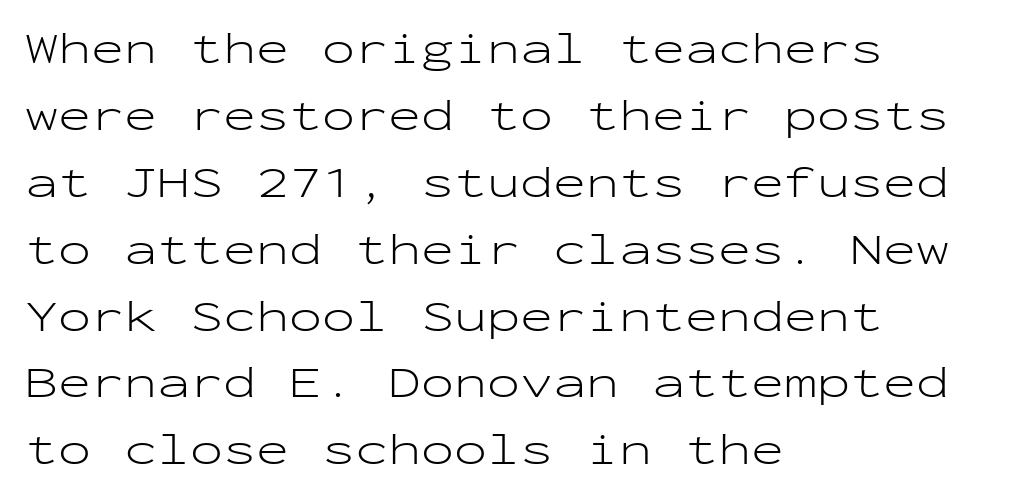
Leftover space on each line is placed entirely after the last word. The passage shown stacks its lines at a standard gap. The lettering holds an erect, upright posture throughout. The strip under each line holds only bare page. The font is comparable to plain body text, perhaps lighter.
